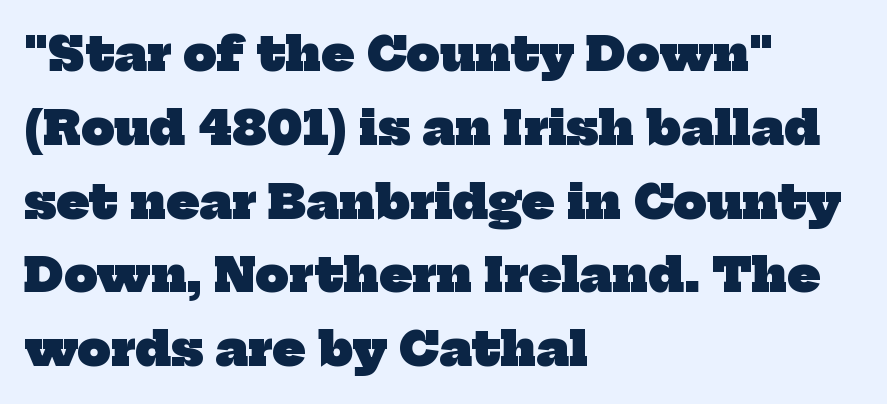
Check where the strokes stop: tiny serifs finish them off. Emphasis by weight is at full strength: bold. Is this a fixed-width face? No — the glyphs have proportional, varying widths. A student would call this left alignment; a typographer would say flush left, rag right. Rule under the text: the space is simply empty.
